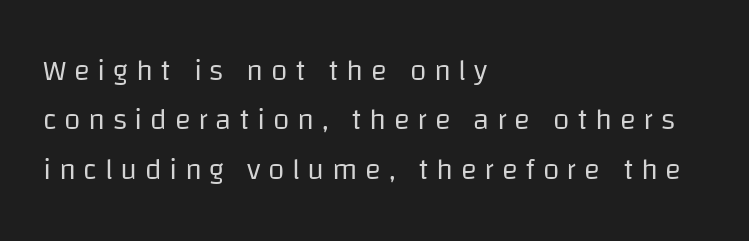
{"serif": "no", "italic": "no", "bold": "no", "weight": "regular", "width": "normal", "stroke_contrast": "low", "x_height": "large", "monospaced": "no", "underline": "no", "align": "left", "line_spacing": "normal", "line_spacing_ratio": 1.65, "letter_spacing": "wide", "letter_spacing_em": 0.25, "glyph_px": 30}
